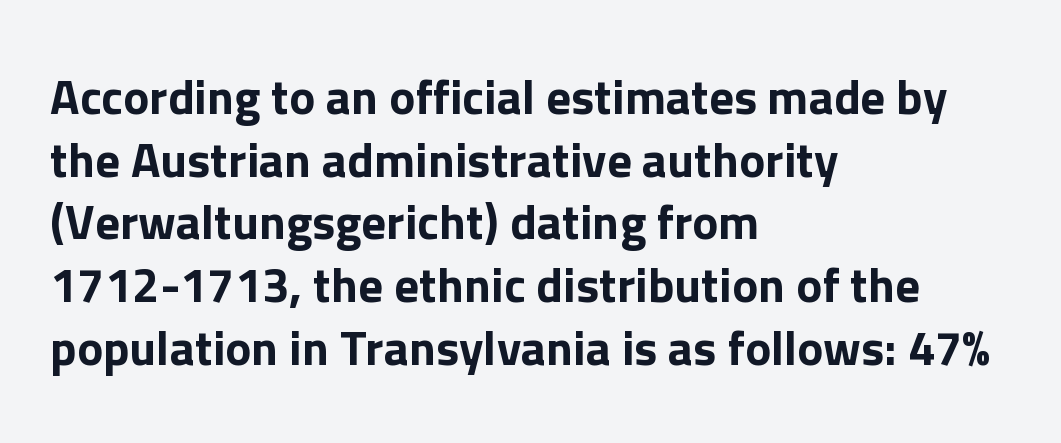
The image shows 49 px sans-serif type, upright; set left-aligned, normal line spacing (1.28x), normal letter spacing, not underlined; low stroke contrast and a medium x-height.
